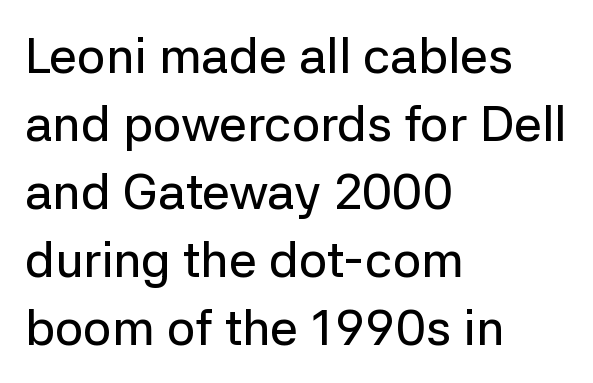
Q: Is the text italic (slanted)? A: No, it is upright.
Q: Is the typeface a serif or a sans-serif typeface? A: Sans-serif.
Q: Is the text underlined? A: No.
Q: How is the paragraph aligned? A: Left-aligned.
Q: Is the spacing between letters normal or unusually wide? A: Normal.
Q: Is the spacing between lines tight, normal or loose? A: Normal.
Q: Width (condensed, normal, or wide)? A: Normal.
Q: Stroke contrast? A: Low.
Q: x-height? A: Medium.
Q: Monospaced? A: No.
